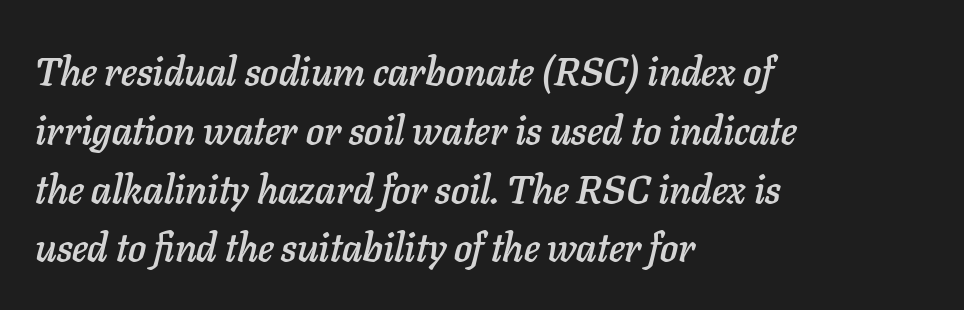
Q: Is the text italic (slanted)? A: Yes, it leans right by about 11 degrees.
Q: Is the text underlined? A: No.
Q: How is the paragraph aligned? A: Left-aligned.
Q: Is the spacing between letters normal or unusually wide? A: Normal.
Q: Is the spacing between lines tight, normal or loose? A: Normal.
Q: Width (condensed, normal, or wide)? A: Normal.
Q: Stroke contrast? A: Low.
Q: x-height? A: Medium.
Q: Monospaced? A: No.
